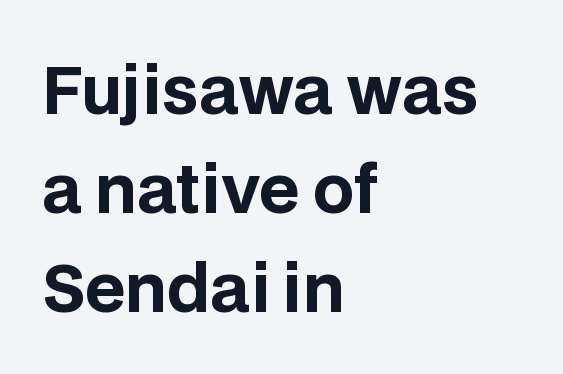
These lines are set flush left with a ragged right edge. The designer left line spacing at the default. To sum up the face: it is a sans, with no serifs. Vertical strokes here are truly vertical. Think of a printed novel: that variable character pitch is what you see here. Compared with typical body copy, the letter spacing here is the same.
